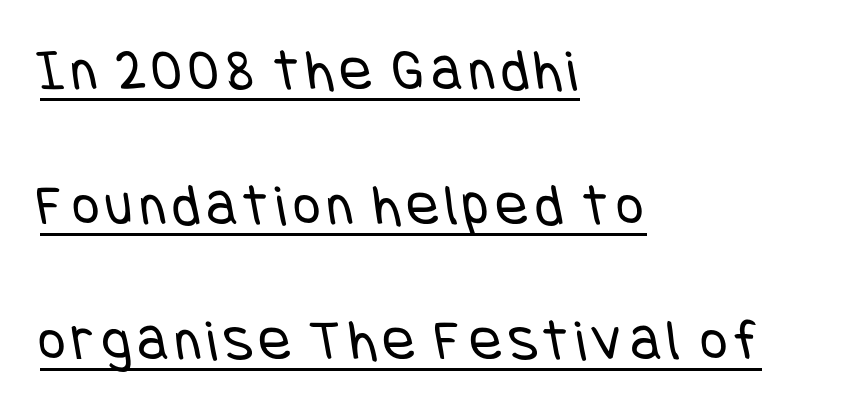
Vertically, the passage feels expansive, rows floating well apart. This rendering uses left alignment, leaving the right contour irregular. No heavy texture on the line: the type isn't bold. The characters display no serif detailing; their extremities are plain.
